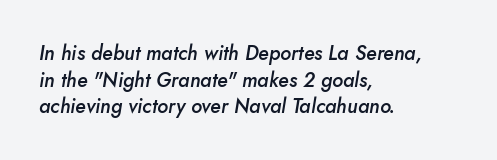
The image shows 20 px text type, italic (leaning right); set left-aligned, normal line spacing (1.33x), normal letter spacing, not underlined.
